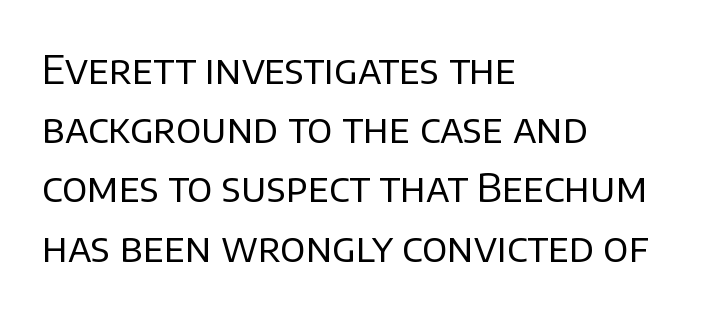
Type style note: lacks serifs. Think of a printed novel: that variable character pitch is what you see here. Is the type heavy? It reads as light-to-regular instead. These lines keep a tight, regular rhythm from letter to letter. Line spacing here is normal. The type sits square on the baseline with zero lean.
